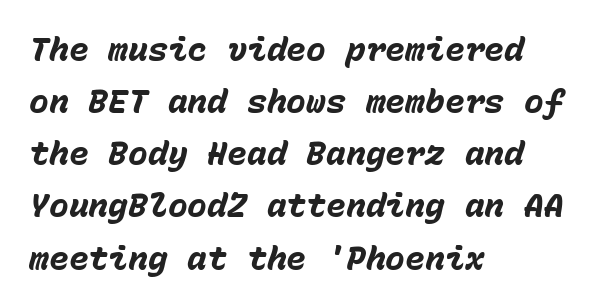
Plenty of ink on the page — the face is bold. Regarding leading, the lines here are spaced in the standard way. Alignment: flush left. Looks like terminal output: every glyph gets an equal slot.
